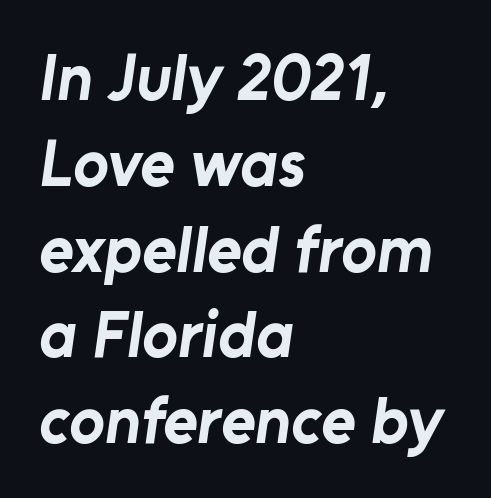
Each letter's strokes conclude bluntly, with no projecting serifs. This rendering uses left alignment, leaving the right contour irregular. Each letter keeps its own natural width here, so spacing adapts to shape. Bold? Absolutely — the strokes are thick and heavy.
